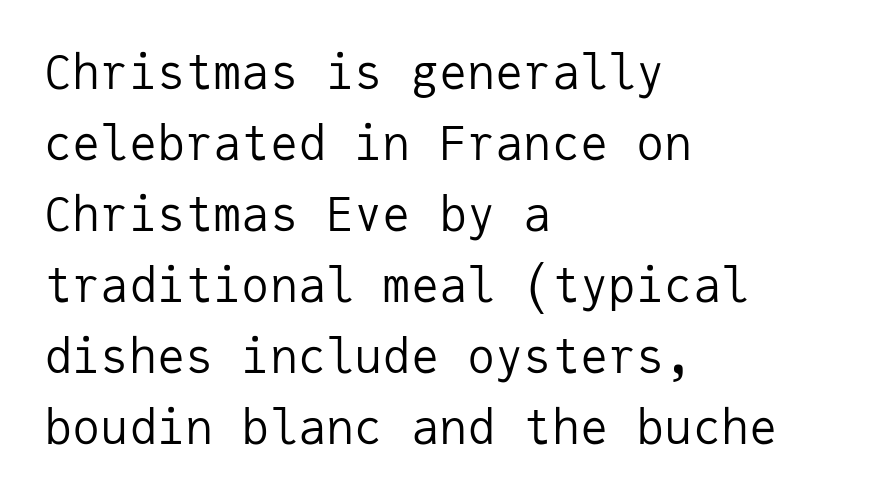
If you measured baseline to baseline, you'd find a middling distance. These lines are set flush left with a ragged right edge. Unmarked baselines from the first word to the last. Vertical stems look standard width or narrower in stroke. Short note: letters normally spaced. The designer went with a sans here, leaving each stem footless.
